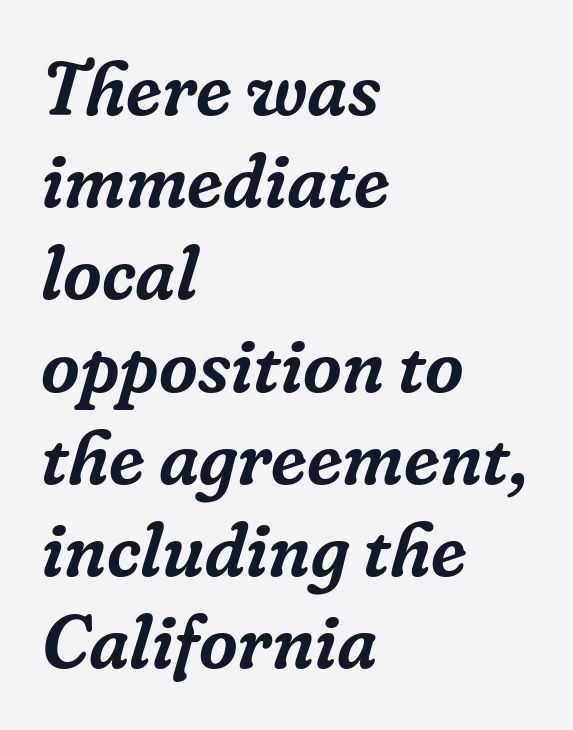
{"serif": "yes", "italic": "yes", "lean": "right", "slant_degrees": 16, "width": "normal", "stroke_contrast": "low", "x_height": "medium", "monospaced": "no", "underline": "no", "align": "left", "line_spacing_ratio": 1.23, "letter_spacing": "normal", "letter_spacing_em": 0.0, "glyph_px": 75}
